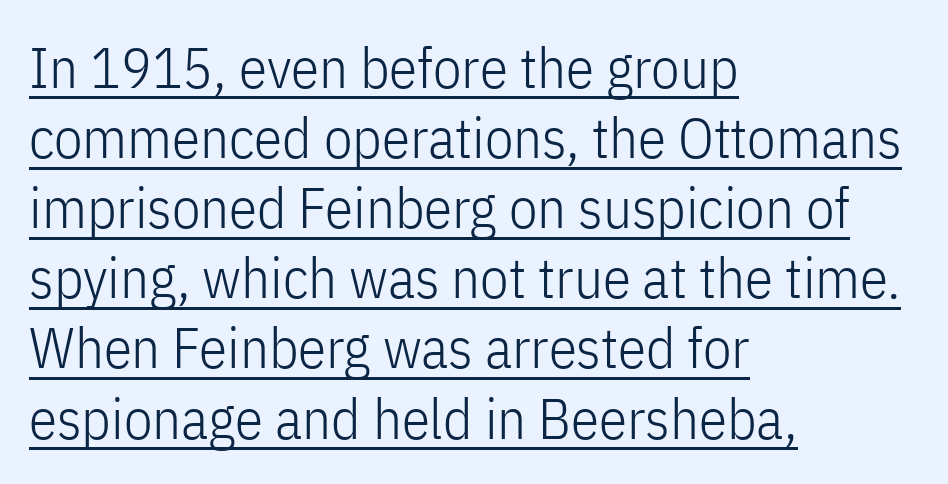
The image shows 57 px light, condensed sans-serif type, upright; set left-aligned, line spacing 1.23x, normal letter spacing, underlined; low stroke contrast and a medium x-height.
